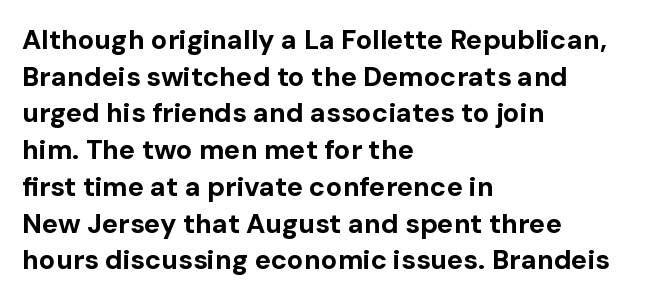
Q: Is the text bold? A: Yes.
Q: Is the text italic (slanted)? A: No, it is upright.
Q: Is the text underlined? A: No.
Q: How is the paragraph aligned? A: Left-aligned.
Q: Is the spacing between letters normal or unusually wide? A: Normal.
Q: Is the spacing between lines tight, normal or loose? A: Normal.
